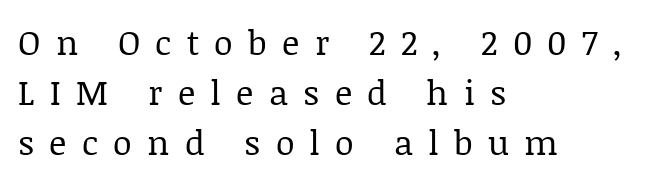
The image shows 34 px regular-weight serif type, upright; set left-aligned, normal line spacing (1.47x), unusually wide letter spacing (+0.45 em), not underlined; low stroke contrast and a large x-height.
